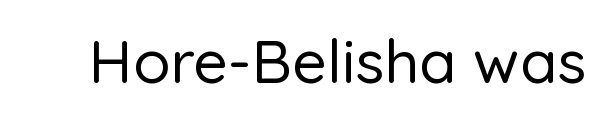
The image shows 61 px sans-serif type, upright; set normal letter spacing, not underlined; low stroke contrast and a medium x-height.
